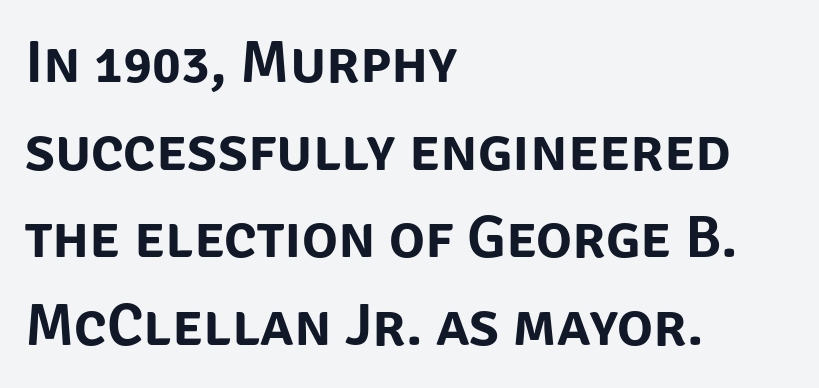
This sample has the flowing, uneven cadence of proportional lettering. Font category for this specimen: sans-serif. Observe the ordinary spacing: letters are neighbours, not strangers. Quick note: interline space is typical.
